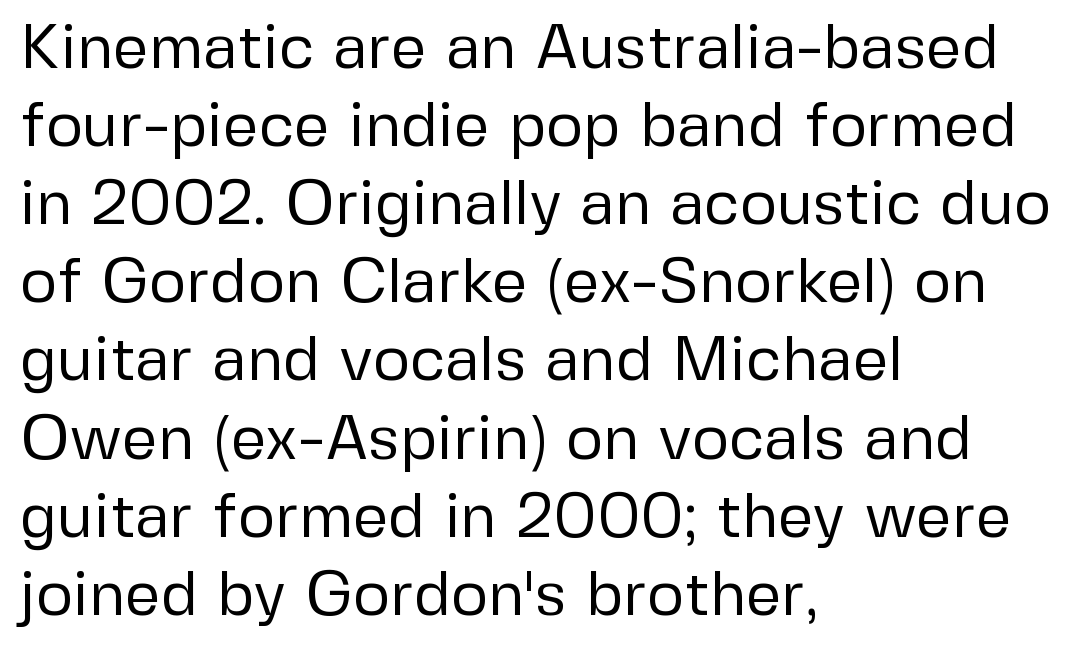
{"serif": "no", "italic": "no", "bold": "no", "weight": "regular", "width": "normal", "stroke_contrast": "low", "x_height": "medium", "monospaced": "no", "underline": "no", "align": "left", "line_spacing_ratio": 1.24, "letter_spacing": "normal", "letter_spacing_em": 0.0, "glyph_px": 63}
